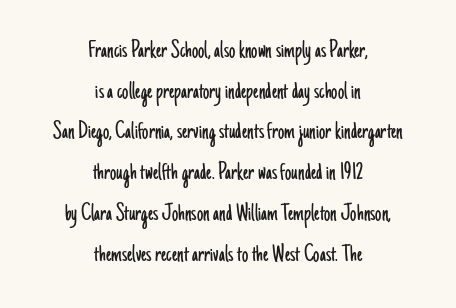
{"italic": "no", "bold": "no", "underline": "no", "align": "center", "line_spacing": "normal", "line_spacing_ratio": 1.63, "letter_spacing": "normal", "letter_spacing_em": 0.0, "glyph_px": 25}
